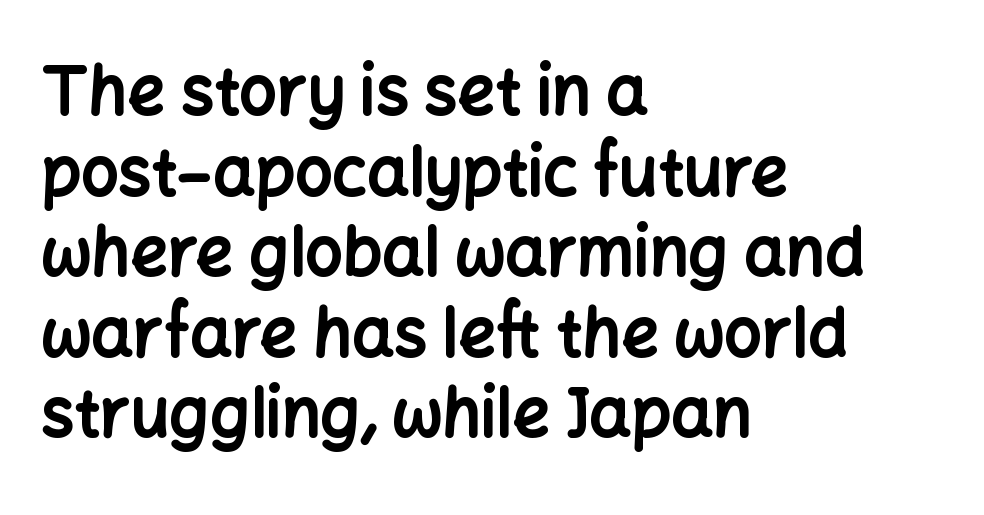
{"serif": "no", "italic": "no", "bold": "yes", "weight": "bold", "width": "normal", "stroke_contrast": "low", "x_height": "medium", "monospaced": "no", "underline": "no", "align": "left", "line_spacing_ratio": 1.22, "letter_spacing": "normal", "letter_spacing_em": 0.0, "glyph_px": 66}
